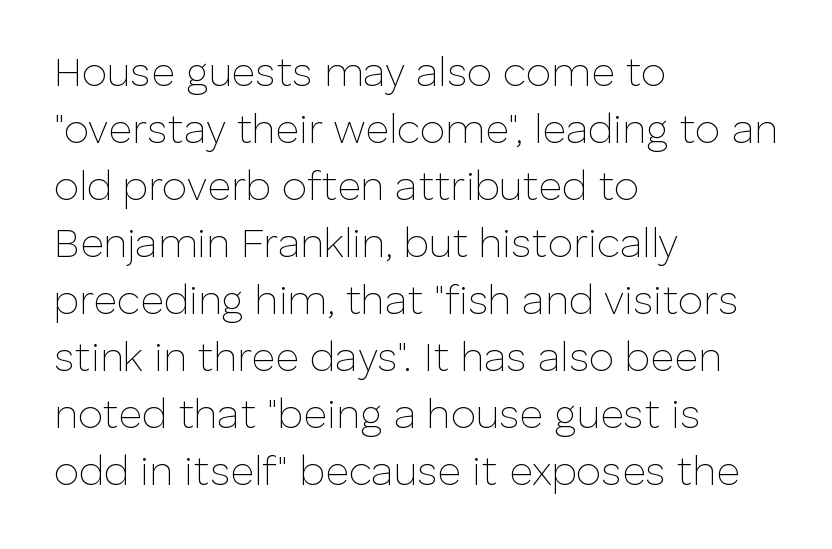
The image shows 41 px thin sans-serif type, upright; set left-aligned, normal line spacing (1.39x), normal letter spacing, not underlined; low stroke contrast and a medium x-height.
